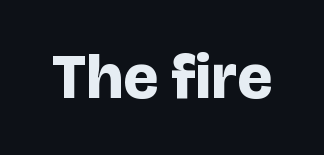
The image shows 63 px bold sans-serif type, upright; set normal letter spacing, not underlined; low stroke contrast and a large x-height.
